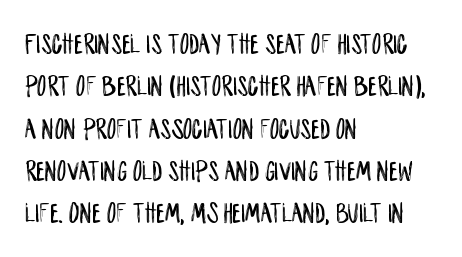
{"serif": "no", "italic": "no", "width": "condensed", "stroke_contrast": "low", "x_height": "large", "monospaced": "no", "underline": "no", "align": "left", "line_spacing": "normal", "line_spacing_ratio": 1.41, "letter_spacing": "normal", "letter_spacing_em": 0.0, "glyph_px": 30}
